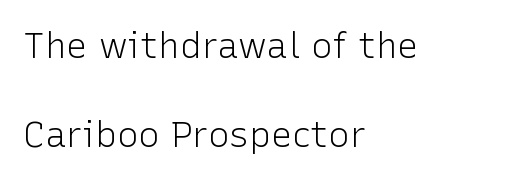
The image shows 36 px light sans-serif type, upright; set left-aligned, loose line spacing (2.46x), normal letter spacing, not underlined; low stroke contrast and a medium x-height.
